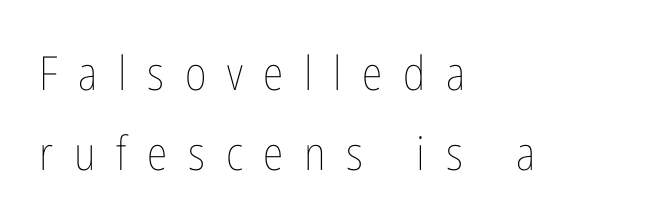
Short note: letters widely spaced. The axis of the letterforms is exactly vertical. Leftover space on each line is placed entirely after the last word. You could not count columns in this text — the font is proportionally spaced.
